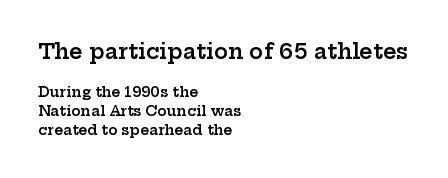
The image shows 21 px text type, upright; set left-aligned, normal line spacing (1.36x), normal letter spacing, not underlined; the first (top) block is 1.5x larger.
